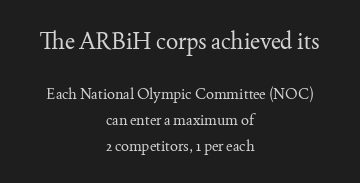
Q: Is the text bold? A: No.
Q: Is the text italic (slanted)? A: No, it is upright.
Q: Is the text underlined? A: No.
Q: How is the paragraph aligned? A: Centered.
Q: Is the spacing between letters normal or unusually wide? A: Normal.
Q: Which block of text is set in a larger size, the first (top) or the second (bottom)? A: The first (top) one.
